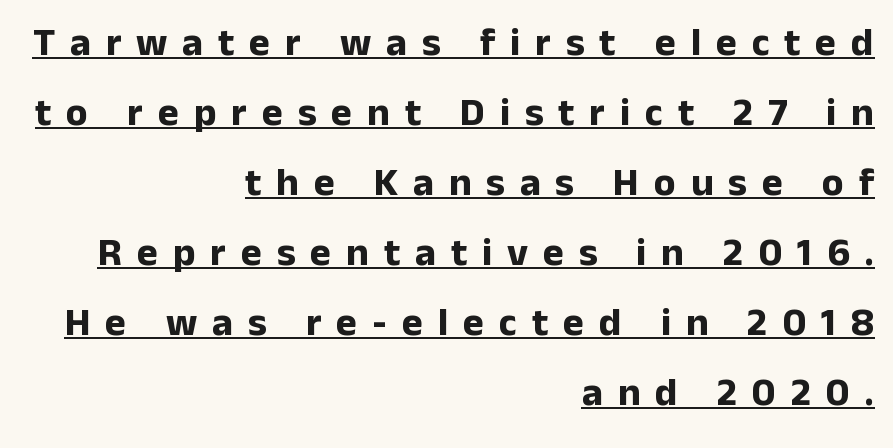
{"serif": "no", "italic": "no", "bold": "yes", "weight": "bold", "width": "normal", "stroke_contrast": "low", "x_height": "medium", "monospaced": "no", "underline": "yes", "align": "right", "line_spacing_ratio": 1.75, "letter_spacing": "wide", "letter_spacing_em": 0.37, "glyph_px": 40}
